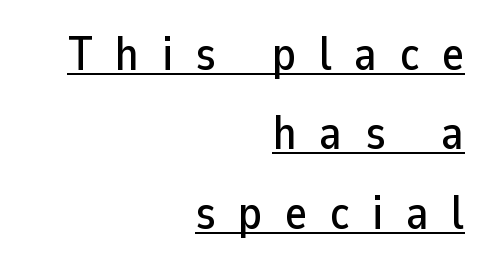
The image shows 47 px sans-serif type, upright; set right-aligned, normal line spacing (1.69x), unusually wide letter spacing (+0.48 em), underlined; low stroke contrast and a medium x-height.
